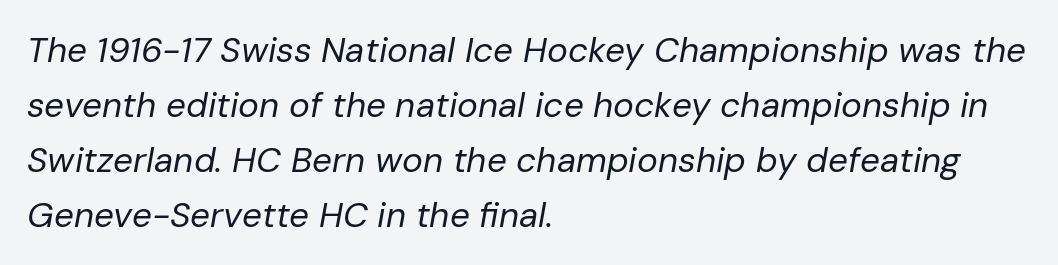
The image shows 35 px regular-weight type, italic (leaning right); set left-aligned, normal line spacing (1.57x), normal letter spacing, not underlined; low stroke contrast and a medium x-height.
